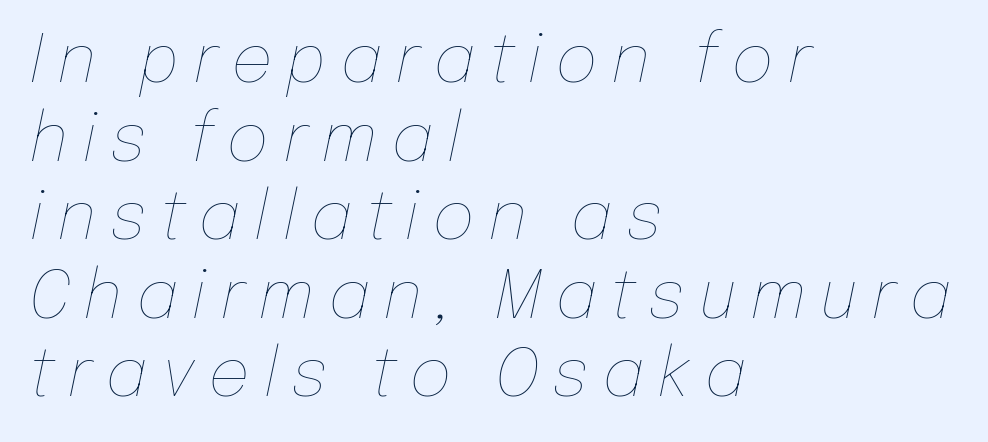
The image shows 66 px thin type, italic (leaning right); set left-aligned, line spacing 1.19x, unusually wide letter spacing (+0.2 em), not underlined; low stroke contrast and a medium x-height.
